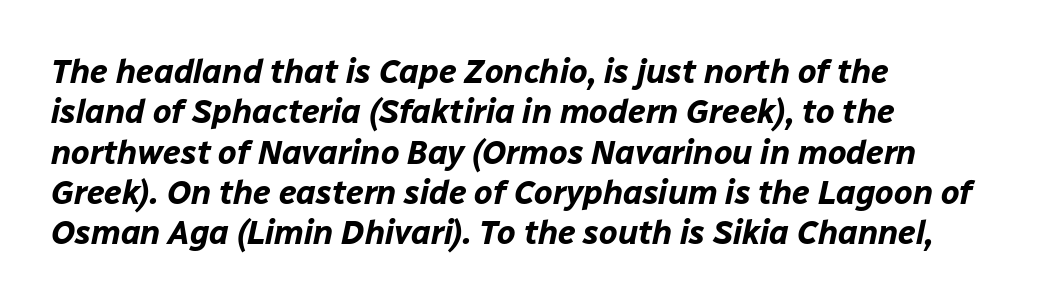
Q: Is the text bold? A: Yes.
Q: Is the text italic (slanted)? A: Yes, it leans right by about 12 degrees.
Q: Is the text underlined? A: No.
Q: How is the paragraph aligned? A: Left-aligned.
Q: Is the spacing between letters normal or unusually wide? A: Normal.
Q: Width (condensed, normal, or wide)? A: Normal.
Q: Stroke contrast? A: Low.
Q: x-height? A: Medium.
Q: Monospaced? A: No.
